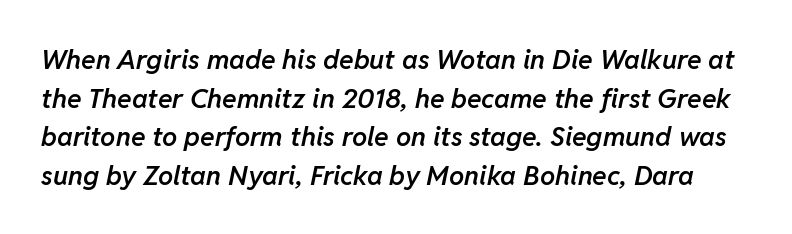
{"italic": "yes", "lean": "right", "slant_degrees": 11, "bold": "semi", "underline": "no", "line_spacing": "normal", "line_spacing_ratio": 1.43, "letter_spacing": "normal", "letter_spacing_em": 0.0, "glyph_px": 27}
